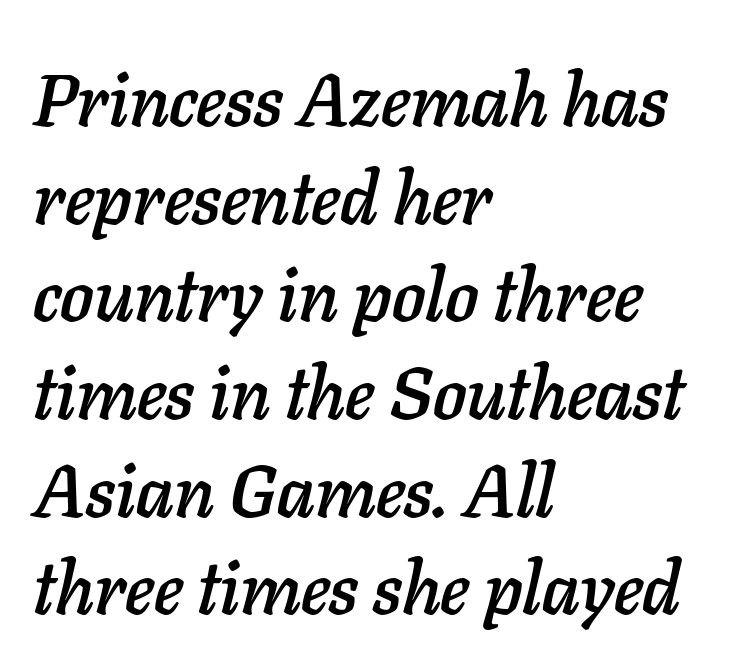
The image shows 74 px text type, italic (leaning right); set left-aligned, normal line spacing (1.32x), normal letter spacing, not underlined; low stroke contrast and a medium x-height.
